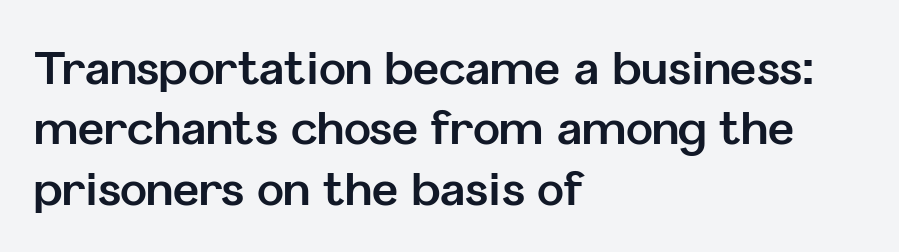
The image shows 45 px bold sans-serif type, upright; set left-aligned, normal line spacing (1.34x), normal letter spacing, not underlined; low stroke contrast and a medium x-height.
